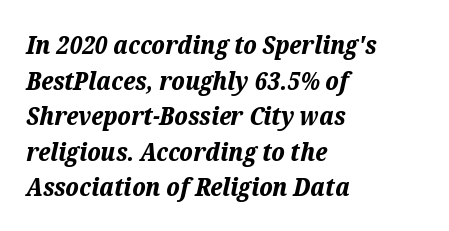
Compared with a centered layout, this one pins lines to the left instead. These lines carry a lot of weight — the face is fully bold. Yep, that's italic — everything's leaning. How are the letters spaced? Ordinarily, with no added tracking. The area under the type is left untouched. Summary of vertical rhythm: regular, with standard interline spacing.
